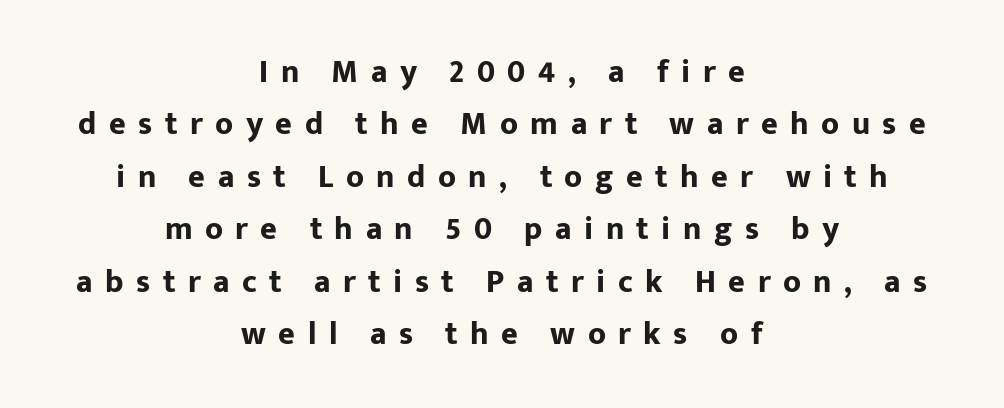
The image shows 32 px bold sans-serif type, upright; set centered, normal line spacing (1.64x), unusually wide letter spacing (+0.39 em), not underlined; low stroke contrast and a medium x-height.
